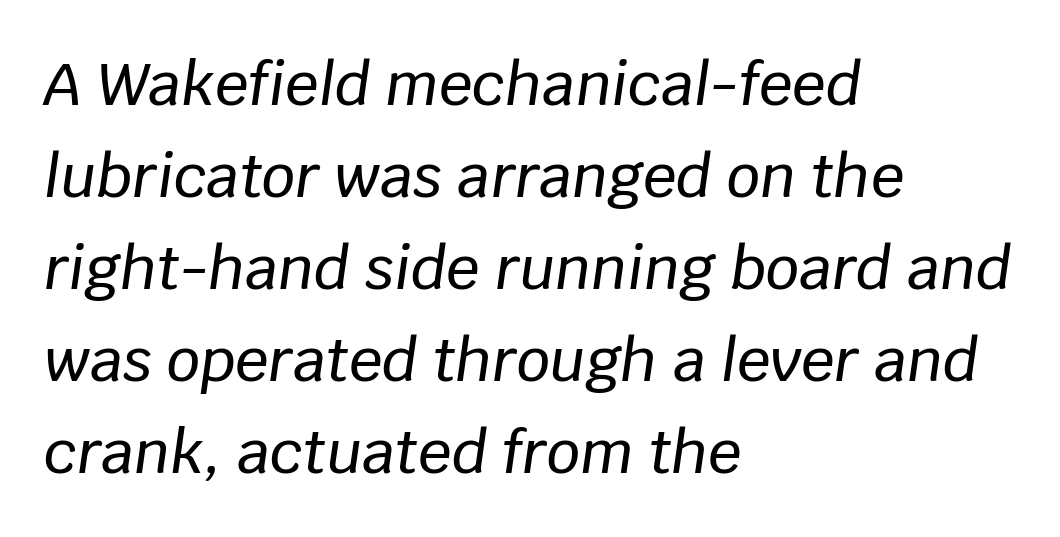
Q: Is the text italic (slanted)? A: Yes, it leans right by about 8 degrees.
Q: Is the text underlined? A: No.
Q: How is the paragraph aligned? A: Left-aligned.
Q: Is the spacing between letters normal or unusually wide? A: Normal.
Q: Is the spacing between lines tight, normal or loose? A: Normal.
Q: Width (condensed, normal, or wide)? A: Normal.
Q: Stroke contrast? A: Low.
Q: x-height? A: Large.
Q: Monospaced? A: No.
